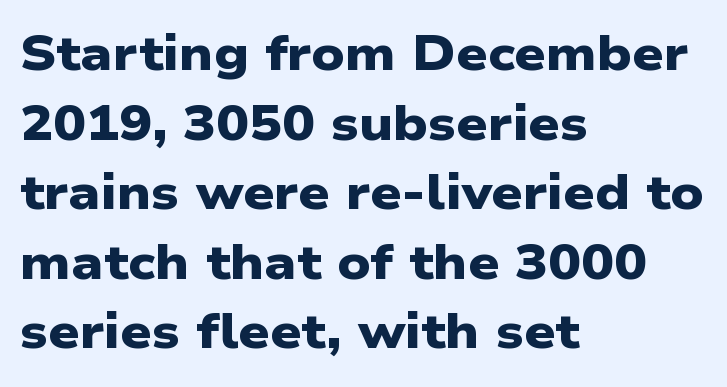
{"serif": "no", "bold": "yes", "weight": "heavy", "width": "wide", "stroke_contrast": "low", "x_height": "medium", "monospaced": "no", "underline": "no", "align": "left", "line_spacing": "normal", "line_spacing_ratio": 1.42, "letter_spacing": "normal", "letter_spacing_em": 0.0, "glyph_px": 49}
